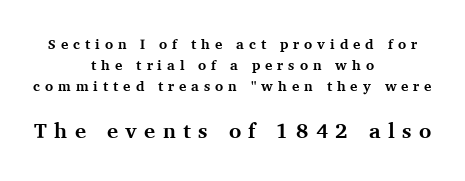
Ordinary non-slanted type is in use. The vertical gap from one line to the next is medium. The rendering inserts visible extra space after every character. The whitespace from short lines is split evenly between both sides. This rendering features lettering with no underline. Visually, the bottom section dominates because its glyphs are scaled up.
